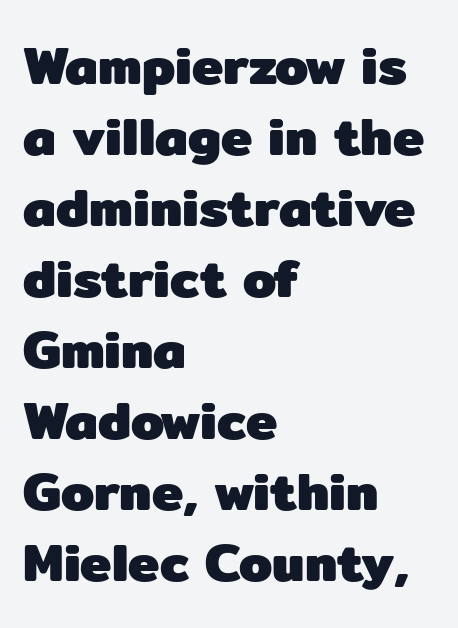
The image shows 53 px heavy sans-serif type, upright; set left-aligned, normal line spacing (1.34x), normal letter spacing, not underlined; low stroke contrast and a medium x-height.
